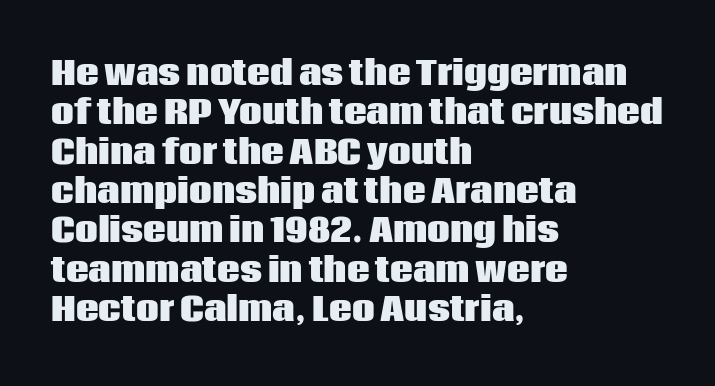
{"serif": "no", "italic": "no", "bold": "yes", "weight": "heavy", "width": "normal", "stroke_contrast": "low", "x_height": "large", "monospaced": "no", "underline": "no", "align": "left", "line_spacing_ratio": 1.23, "letter_spacing": "normal", "letter_spacing_em": 0.0, "glyph_px": 32}
